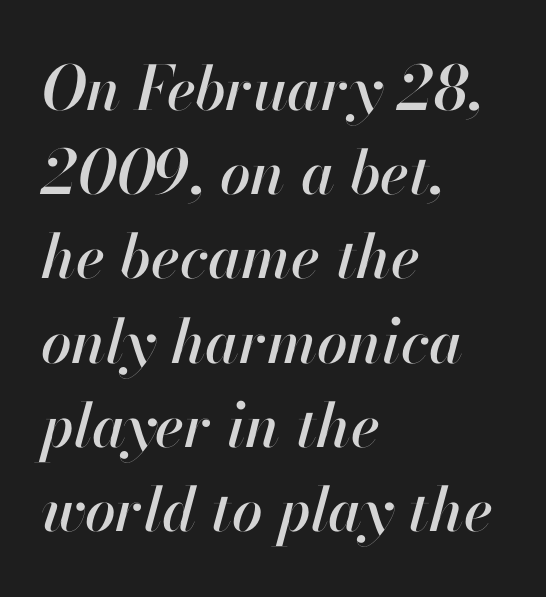
{"italic": "yes", "lean": "right", "slant_degrees": 13, "width": "normal", "stroke_contrast": "high", "x_height": "small", "monospaced": "no", "underline": "no", "align": "left", "line_spacing": "normal", "line_spacing_ratio": 1.38, "letter_spacing": "normal", "letter_spacing_em": 0.0, "glyph_px": 61}
